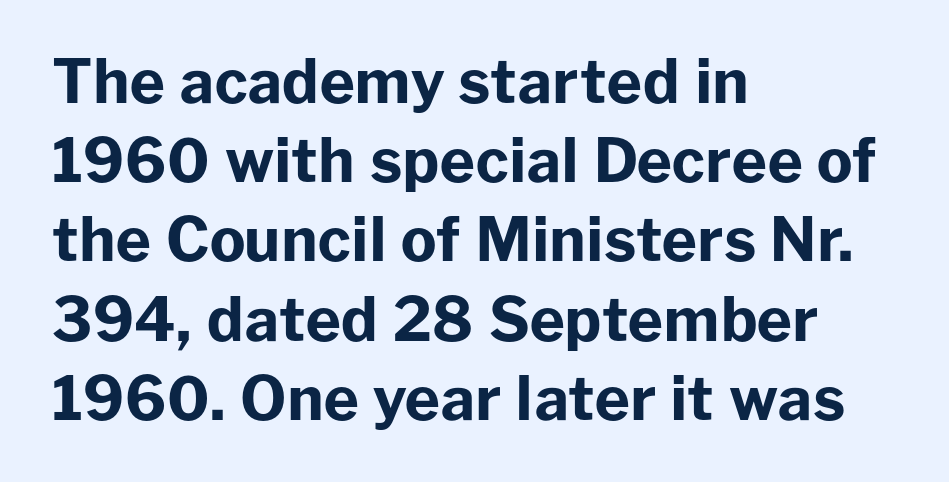
Is there any slant? The stems are plumb. Glyph-to-glyph distance matches everyday printed text. Here the designer chose a conventional face with non-uniform glyph widths. Regular leading.
